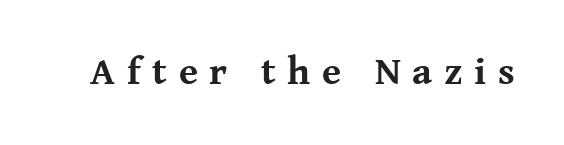
Q: Is the text bold? A: Yes.
Q: Is the text italic (slanted)? A: No, it is upright.
Q: Is the typeface a serif or a sans-serif typeface? A: Serif.
Q: Is the text underlined? A: No.
Q: Is the spacing between letters normal or unusually wide? A: Unusually wide.
Q: Width (condensed, normal, or wide)? A: Normal.
Q: Stroke contrast? A: Medium.
Q: x-height? A: Medium.
Q: Monospaced? A: No.
